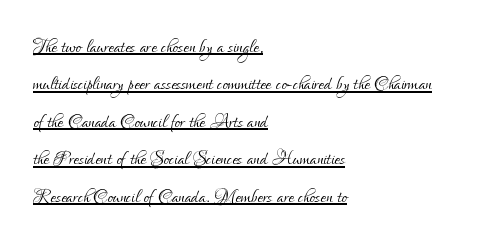
{"bold": "no", "underline": "yes", "align": "left", "line_spacing": "normal", "line_spacing_ratio": 1.5, "letter_spacing": "normal", "letter_spacing_em": 0.0, "glyph_px": 25}
